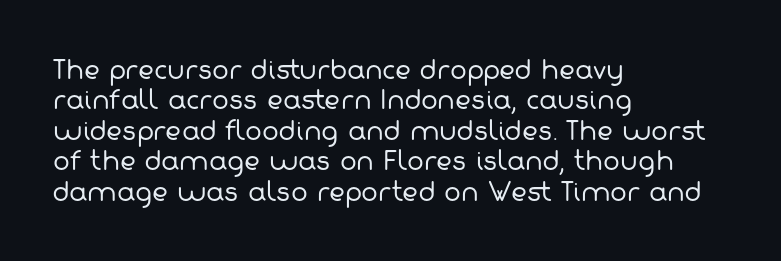
{"bold": "no", "underline": "no", "align": "left", "line_spacing_ratio": 1.22, "letter_spacing": "normal", "letter_spacing_em": 0.0, "glyph_px": 25}
